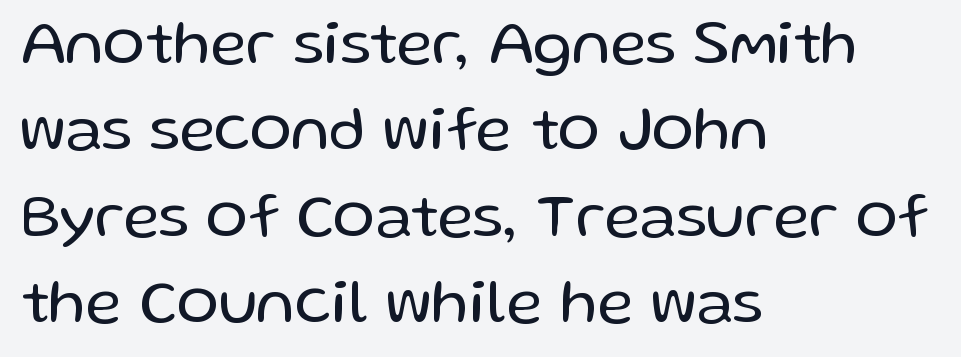
Q: Is the text bold? A: No.
Q: Is the text italic (slanted)? A: No, it is upright.
Q: Is the typeface a serif or a sans-serif typeface? A: Sans-serif.
Q: Is the text underlined? A: No.
Q: How is the paragraph aligned? A: Left-aligned.
Q: Is the spacing between letters normal or unusually wide? A: Normal.
Q: Is the spacing between lines tight, normal or loose? A: Normal.
Q: Width (condensed, normal, or wide)? A: Normal.
Q: Stroke contrast? A: Low.
Q: x-height? A: Medium.
Q: Monospaced? A: No.
